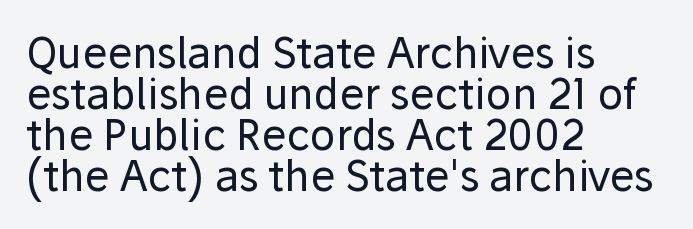
Q: Is the text bold? A: No.
Q: Is the text italic (slanted)? A: No, it is upright.
Q: Is the typeface a serif or a sans-serif typeface? A: Sans-serif.
Q: Is the text underlined? A: No.
Q: How is the paragraph aligned? A: Left-aligned.
Q: Is the spacing between letters normal or unusually wide? A: Normal.
Q: Is the spacing between lines tight, normal or loose? A: Tight.
Q: Width (condensed, normal, or wide)? A: Normal.
Q: Stroke contrast? A: Low.
Q: x-height? A: Medium.
Q: Monospaced? A: No.
